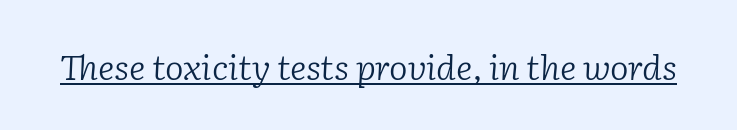
Q: Is the text bold? A: No.
Q: Is the text italic (slanted)? A: Yes, it leans right by about 2 degrees.
Q: Is the typeface a serif or a sans-serif typeface? A: Serif.
Q: Is the text underlined? A: Yes.
Q: Is the spacing between letters normal or unusually wide? A: Normal.
Q: Width (condensed, normal, or wide)? A: Normal.
Q: Stroke contrast? A: Low.
Q: x-height? A: Medium.
Q: Monospaced? A: No.
